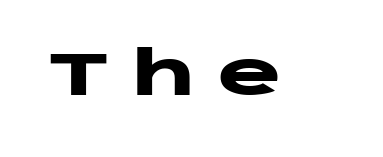
The baseline area is clear. Inter-character spacing is expanded well beyond the font's built-in metrics. These lines carry a lot of weight — the face is fully bold. This sample uses an upright cut, with every glyph sitting square on the baseline. I'd call this a sans setting — the letters go barefoot.
